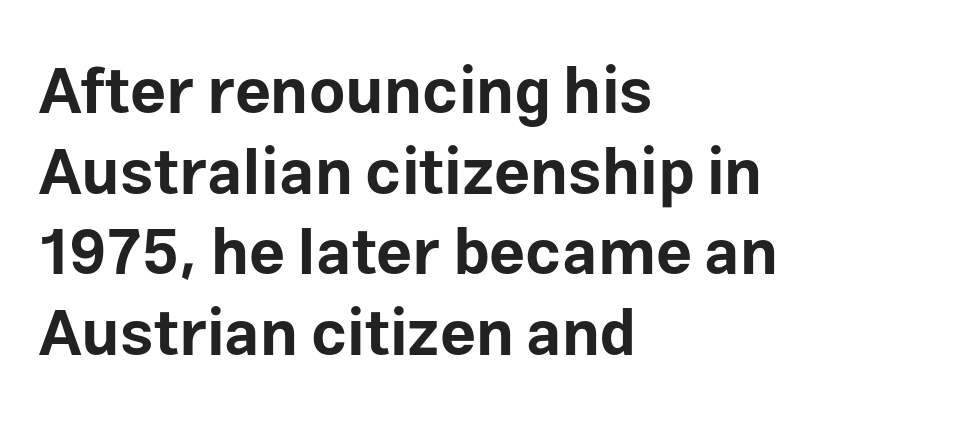
The image shows 63 px bold sans-serif type, upright; set left-aligned, normal line spacing (1.28x), normal letter spacing, not underlined; low stroke contrast and a medium x-height.
